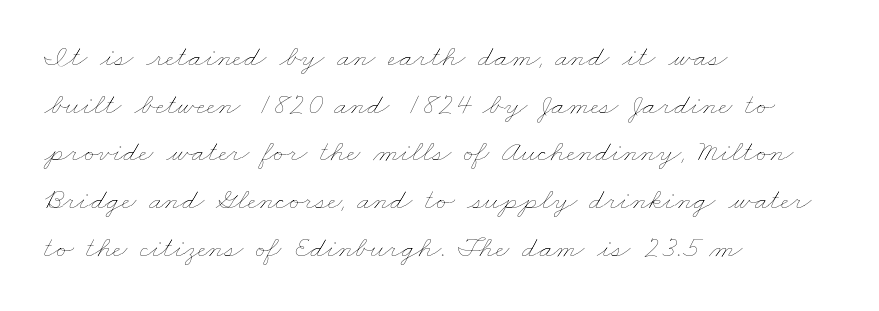
The image shows 31 px thin, wide type; set left-aligned, normal line spacing (1.54x), normal letter spacing, not underlined; low stroke contrast and a small x-height.
